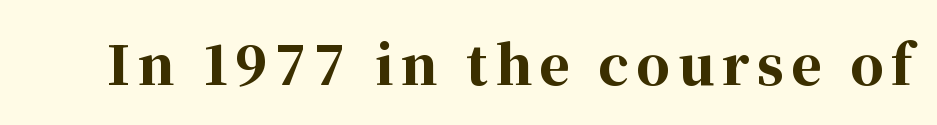
The image shows 53 px bold serif type, upright; set not underlined; high stroke contrast and a medium x-height.
